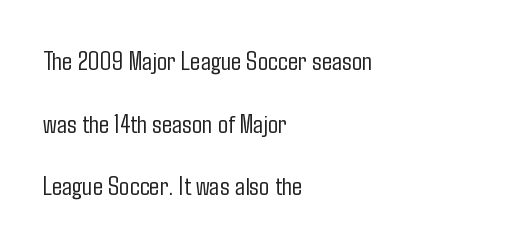
Q: Is the text bold? A: No.
Q: Is the text italic (slanted)? A: No, it is upright.
Q: Is the text underlined? A: No.
Q: How is the paragraph aligned? A: Left-aligned.
Q: Is the spacing between letters normal or unusually wide? A: Normal.
Q: Is the spacing between lines tight, normal or loose? A: Loose.
